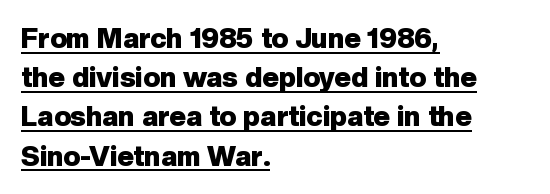
This sample uses an upright cut, with every glyph sitting square on the baseline. Set as a true bold cut, around the 700 mark. Notice how descenders clear the ascenders below comfortably — that's standard leading. These lines are rendered in a variable-pitch font. Casual observation: everything's shoved over to the left.
